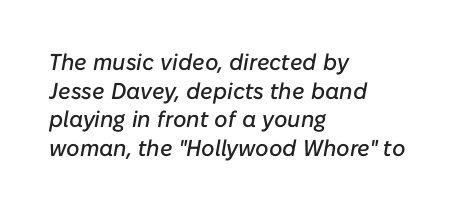
{"italic": "yes", "lean": "right", "slant_degrees": 10, "underline": "no", "align": "left", "line_spacing_ratio": 1.24, "letter_spacing": "normal", "letter_spacing_em": 0.0, "glyph_px": 23}
